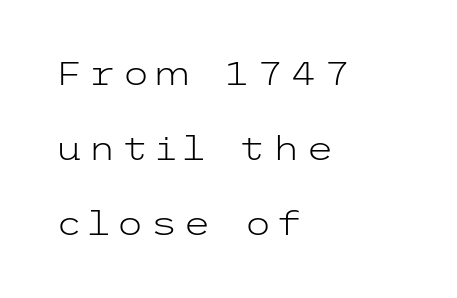
The image shows 32 px light, wide sans-serif type, upright; set left-aligned, loose line spacing (2.35x), not underlined; low stroke contrast and a medium x-height.
